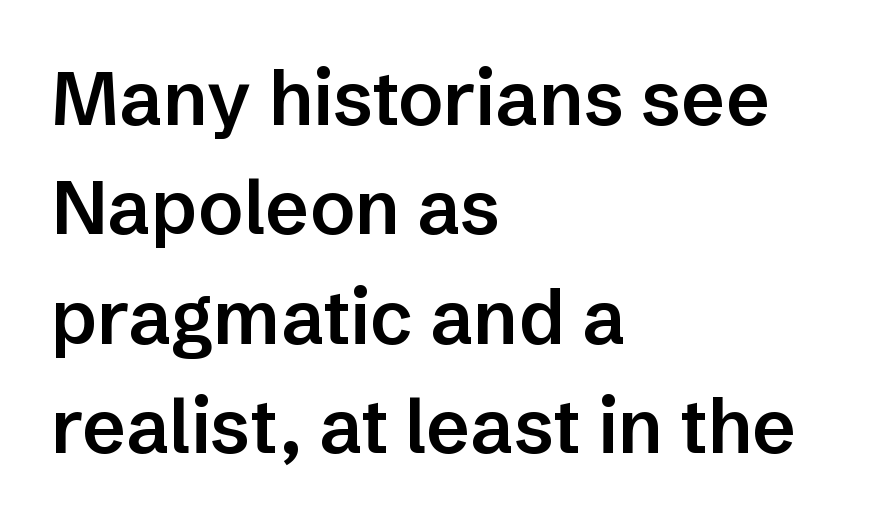
Characters follow at the spacing the type designer built in. The passage shown stacks its lines at a standard gap. Grotesque or geometric, the face here clearly has no serifs. Every stem runs plumb, perpendicular to the baseline. Is the block centered? No — it sits flush against the left margin. Typographic density is moderately raised because the face is semibold.
